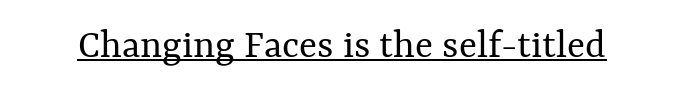
The image shows 42 px regular-weight type, upright; set normal letter spacing, underlined; medium stroke contrast and a medium x-height.
